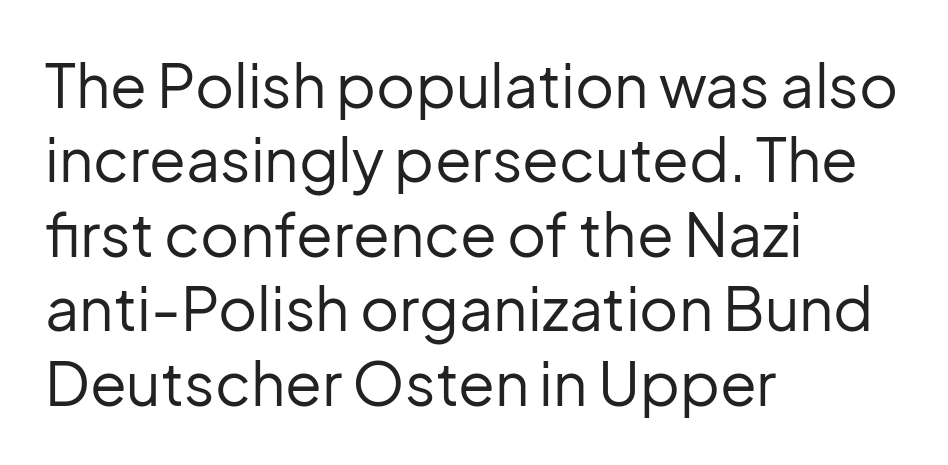
The letters carry no serifs — their stems end cleanly without finishing strokes. Visually the block forms a straight wall on the left and a jagged coastline on the right. Plain, unruled lines of type. Heft: none added — not bold.
